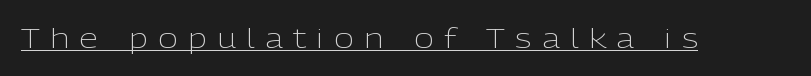
Q: Is the text bold? A: No.
Q: Is the text italic (slanted)? A: No, it is upright.
Q: Is the text underlined? A: Yes.
Q: Is the spacing between letters normal or unusually wide? A: Unusually wide.
